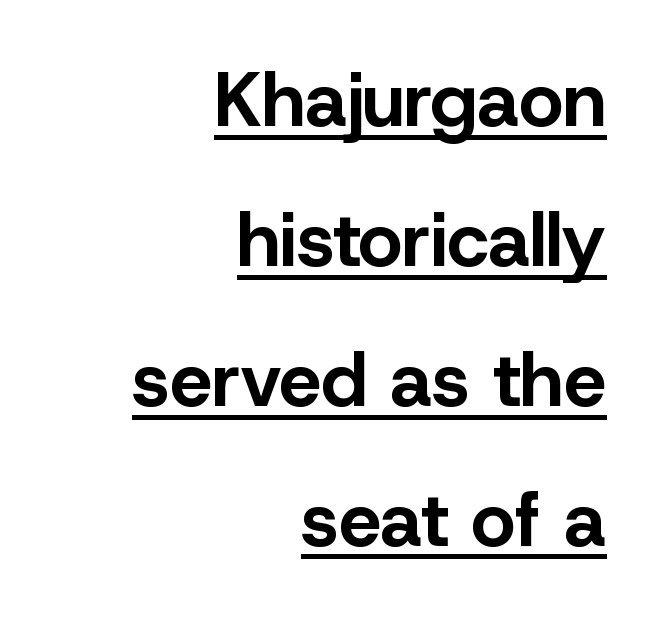
The image shows 76 px bold sans-serif type, upright; set right-aligned, line spacing 1.84x, normal letter spacing, underlined; low stroke contrast and a medium x-height.
